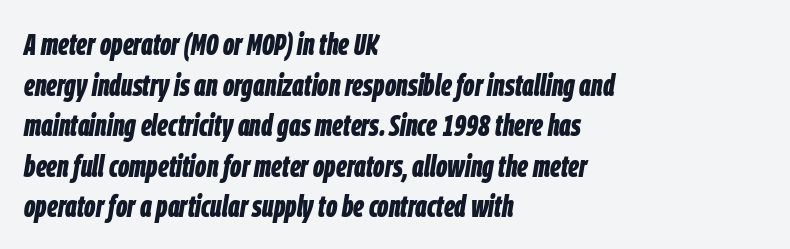
Q: Is the text bold? A: Yes.
Q: Is the text italic (slanted)? A: Yes, it leans right by about 9 degrees.
Q: Is the text underlined? A: No.
Q: How is the paragraph aligned? A: Left-aligned.
Q: Is the spacing between letters normal or unusually wide? A: Normal.
Q: Is the spacing between lines tight, normal or loose? A: Normal.
Q: Width (condensed, normal, or wide)? A: Condensed.
Q: Stroke contrast? A: Low.
Q: x-height? A: Large.
Q: Monospaced? A: No.
